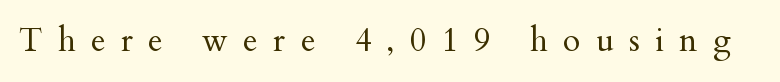
{"serif": "yes", "italic": "no", "bold": "no", "weight": "regular", "width": "normal", "stroke_contrast": "medium", "x_height": "small", "monospaced": "no", "underline": "no", "letter_spacing": "wide", "letter_spacing_em": 0.48, "glyph_px": 32}
